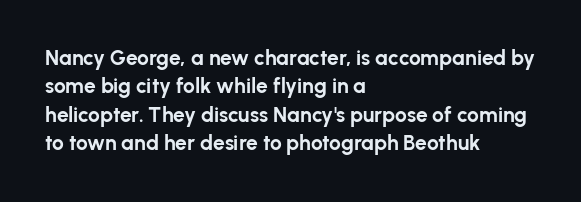
Q: Is the text bold? A: Yes.
Q: Is the text italic (slanted)? A: No, it is upright.
Q: Is the text underlined? A: No.
Q: How is the paragraph aligned? A: Left-aligned.
Q: Is the spacing between letters normal or unusually wide? A: Normal.
Q: Is the spacing between lines tight, normal or loose? A: Normal.
